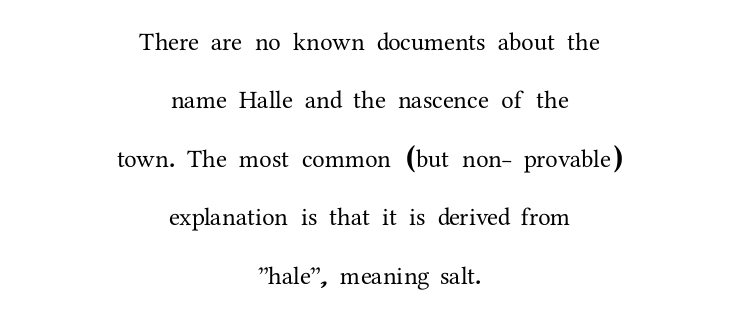
The image shows 25 px text type, upright; set centered, loose line spacing (2.34x), normal letter spacing, not underlined.
